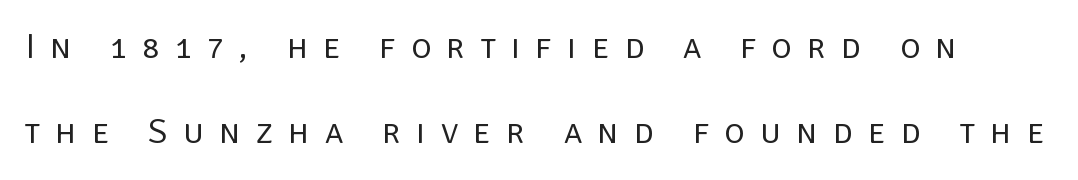
Heft: none added — not bold. Character widths vary here, with narrow letters taking less room than wide ones. Inter-character spacing is expanded well beyond the font's built-in metrics. Line spacing here is loose.
